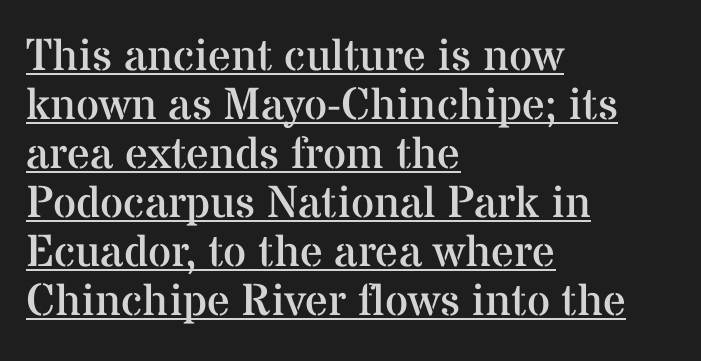
{"serif": "yes", "italic": "no", "bold": "no", "weight": "regular", "width": "normal", "stroke_contrast": "medium", "x_height": "medium", "monospaced": "no", "underline": "yes", "align": "left", "line_spacing": "tight", "line_spacing_ratio": 1.09, "letter_spacing": "normal", "letter_spacing_em": 0.0, "glyph_px": 45}
